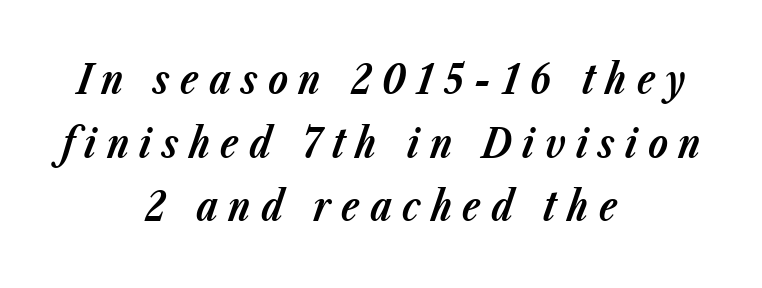
{"italic": "yes", "lean": "right", "slant_degrees": 23, "bold": "yes", "weight": "bold", "width": "normal", "stroke_contrast": "low", "x_height": "medium", "monospaced": "no", "underline": "no", "align": "center", "line_spacing": "normal", "line_spacing_ratio": 1.59, "letter_spacing": "wide", "letter_spacing_em": 0.26, "glyph_px": 40}
